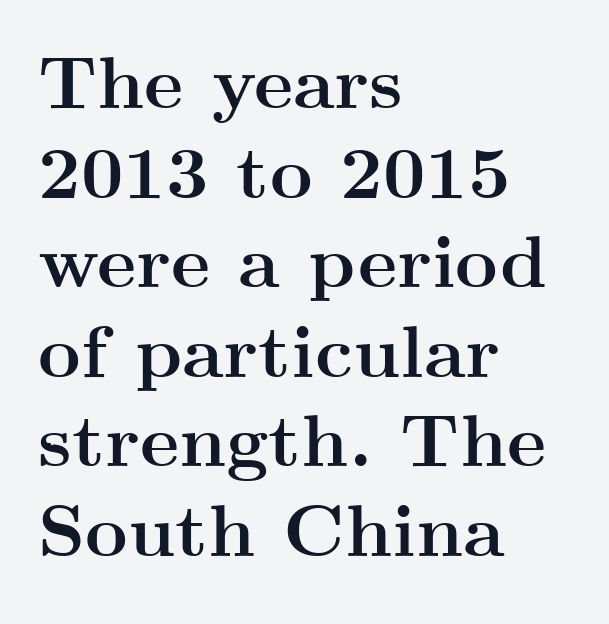
The rendering uses natural spacing where letterforms have individual widths. The setting favours the left margin, as ordinary paragraphs usually do. Every character sits straight up, as roman type does. The space beneath each line is pristine and unruled.
